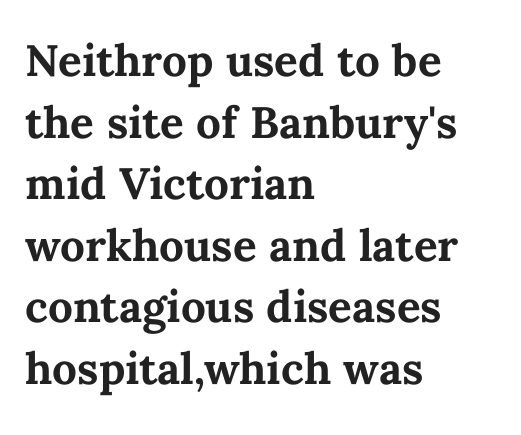
Line beginnings align vertically; line endings do not. Compared with typical paragraphs, the rows here are spaced about the same. The specimen omits any rule beneath the text block's lines. Short note: letters normally spaced. I'd describe the lettering as bold — thick and assertive.
